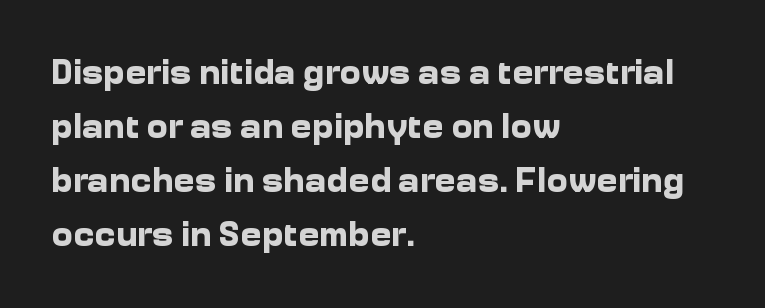
Each row of text sits above clean, open space. Left-aligned paragraph, ragged on the right. Here the glyphs are tracked normally, forming tight word shapes. Summary of vertical rhythm: regular, with standard interline spacing.
